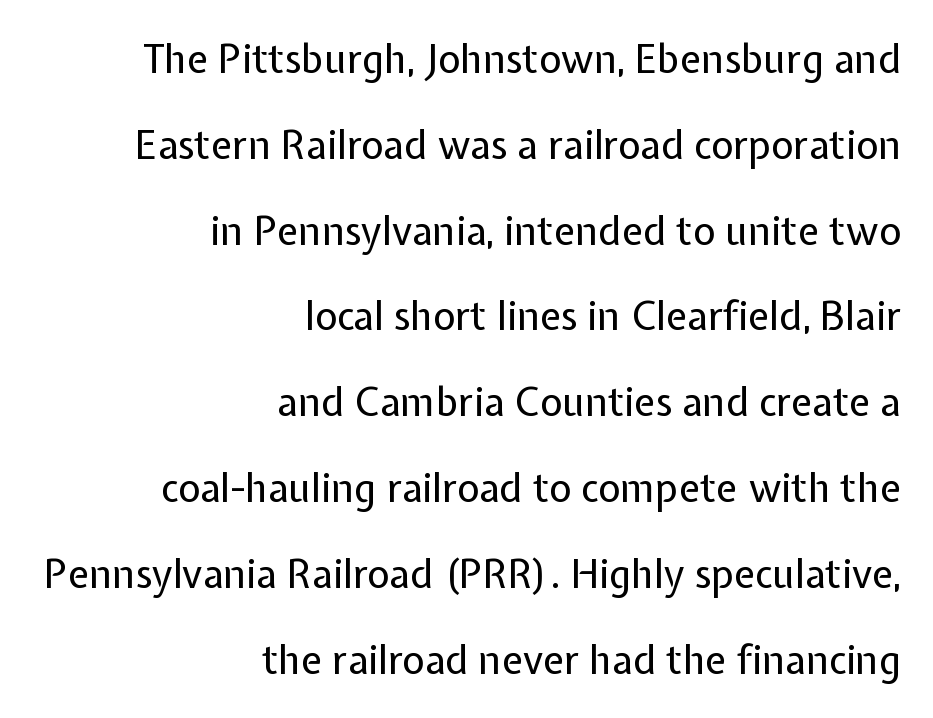
The image shows 39 px regular-weight sans-serif type, upright; set right-aligned, loose line spacing (2.2x), normal letter spacing, not underlined; low stroke contrast and a medium x-height.
